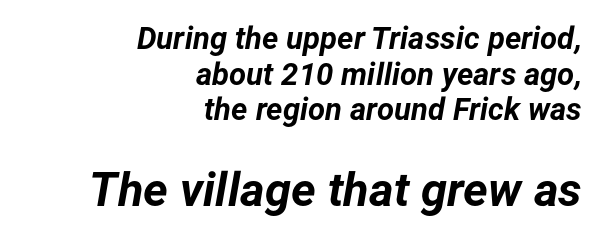
This block would grow much taller if given ordinary leading; it's compressed now. On the weight axis this lands at bold, roughly 700. Note: smaller setting up top, larger setting below. Notice how the stems are inclined rather than vertical — that's the hallmark of italics. The letters advance in unequal steps, a hallmark of proportional type.
